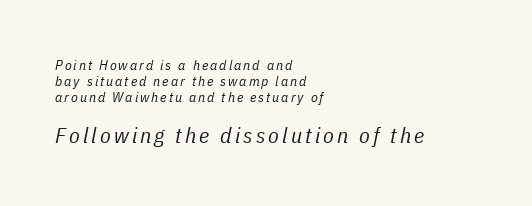
{"italic": "yes", "lean": "right", "slant_degrees": 11, "bold": "no", "underline": "no", "align": "left", "line_spacing": "tight", "line_spacing_ratio": 1.14, "larger_block": "second", "size_ratio": 1.57, "glyph_px": 22}
